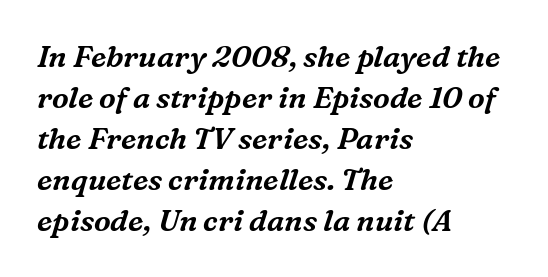
Q: Is the text italic (slanted)? A: Yes, it leans right by about 16 degrees.
Q: Is the typeface a serif or a sans-serif typeface? A: Serif.
Q: Is the text underlined? A: No.
Q: How is the paragraph aligned? A: Left-aligned.
Q: Is the spacing between letters normal or unusually wide? A: Normal.
Q: Is the spacing between lines tight, normal or loose? A: Normal.
Q: Width (condensed, normal, or wide)? A: Normal.
Q: Stroke contrast? A: Medium.
Q: x-height? A: Medium.
Q: Monospaced? A: No.
